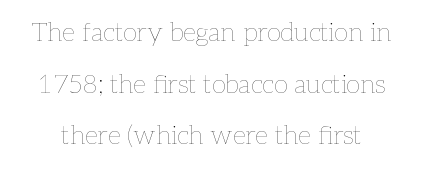
{"italic": "no", "bold": "no", "underline": "no", "line_spacing": "loose", "line_spacing_ratio": 1.99, "letter_spacing": "normal", "letter_spacing_em": 0.0, "glyph_px": 26}
